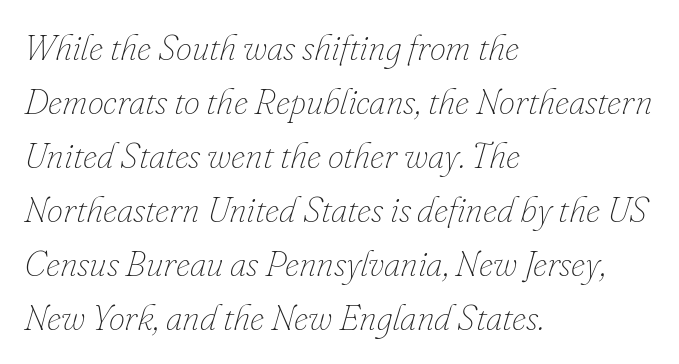
Q: Is the text bold? A: No.
Q: Is the text italic (slanted)? A: Yes, it leans right by about 16 degrees.
Q: Is the text underlined? A: No.
Q: How is the paragraph aligned? A: Left-aligned.
Q: Is the spacing between letters normal or unusually wide? A: Normal.
Q: Is the spacing between lines tight, normal or loose? A: Normal.
Q: Width (condensed, normal, or wide)? A: Normal.
Q: Stroke contrast? A: Low.
Q: x-height? A: Small.
Q: Monospaced? A: No.
